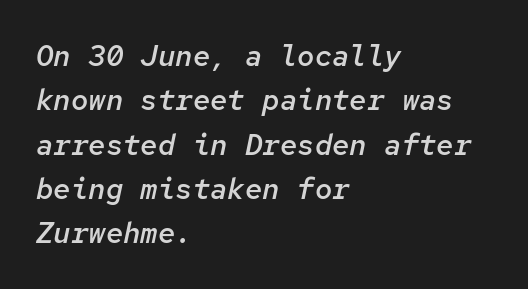
Q: Is the text bold? A: Semi-bold.
Q: Is the text italic (slanted)? A: Yes, it leans right by about 12 degrees.
Q: Is the text underlined? A: No.
Q: How is the paragraph aligned? A: Left-aligned.
Q: Is the spacing between letters normal or unusually wide? A: Normal.
Q: Is the spacing between lines tight, normal or loose? A: Normal.
Q: Width (condensed, normal, or wide)? A: Normal.
Q: Stroke contrast? A: Low.
Q: x-height? A: Medium.
Q: Monospaced? A: Yes.
